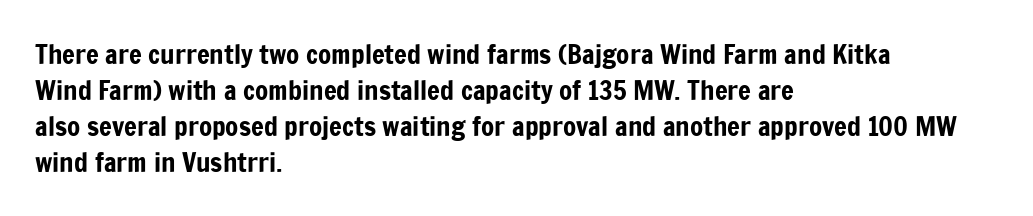
{"italic": "no", "underline": "no", "align": "left", "line_spacing": "normal", "line_spacing_ratio": 1.33, "letter_spacing": "normal", "letter_spacing_em": 0.0, "glyph_px": 27}
